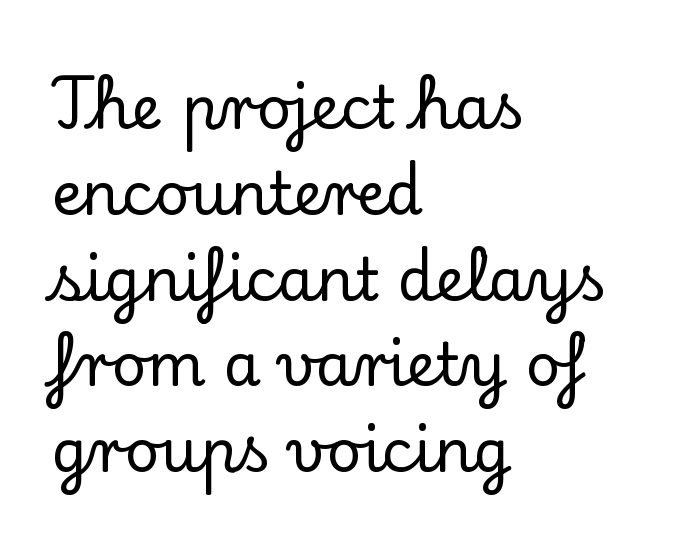
{"serif": "yes", "italic": "no", "width": "normal", "stroke_contrast": "low", "x_height": "small", "monospaced": "no", "underline": "no", "align": "left", "line_spacing": "normal", "line_spacing_ratio": 1.43, "letter_spacing": "normal", "letter_spacing_em": 0.0, "glyph_px": 60}
